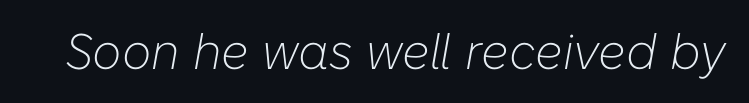
{"italic": "yes", "lean": "right", "slant_degrees": 10, "bold": "no", "weight": "light", "width": "normal", "stroke_contrast": "low", "x_height": "medium", "monospaced": "no", "underline": "no", "letter_spacing": "normal", "letter_spacing_em": 0.0, "glyph_px": 50}
